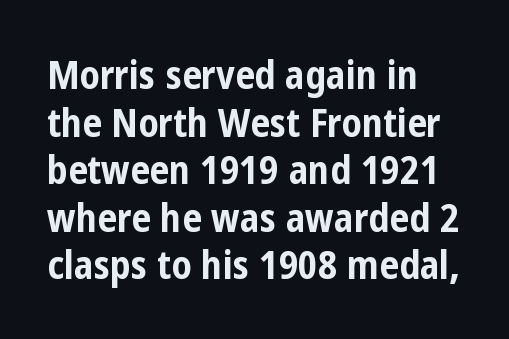
{"serif": "no", "italic": "no", "bold": "yes", "weight": "bold", "width": "condensed", "stroke_contrast": "low", "x_height": "medium", "monospaced": "no", "underline": "no", "align": "left", "line_spacing_ratio": 1.22, "letter_spacing": "normal", "letter_spacing_em": 0.0, "glyph_px": 39}
